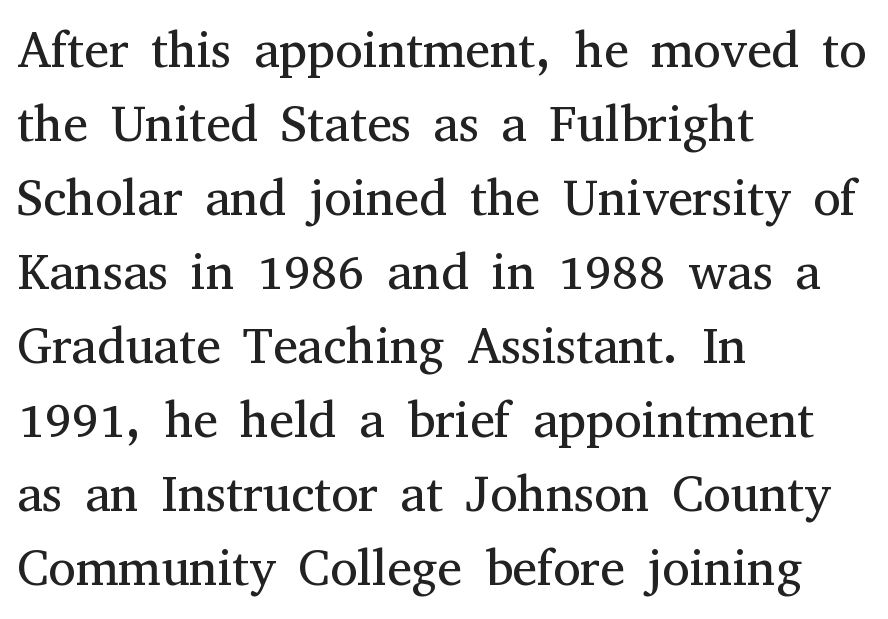
The image shows 50 px regular-weight serif type, upright; set left-aligned, normal line spacing (1.48x), normal letter spacing, not underlined; medium stroke contrast and a medium x-height.
